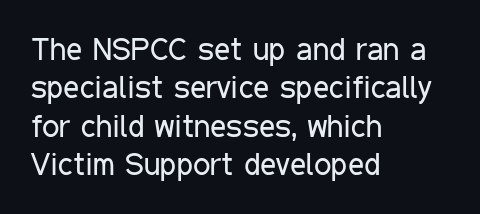
Q: Is the text bold? A: No.
Q: Is the text italic (slanted)? A: No, it is upright.
Q: Is the typeface a serif or a sans-serif typeface? A: Sans-serif.
Q: Is the text underlined? A: No.
Q: How is the paragraph aligned? A: Left-aligned.
Q: Is the spacing between letters normal or unusually wide? A: Normal.
Q: Width (condensed, normal, or wide)? A: Condensed.
Q: Stroke contrast? A: Low.
Q: x-height? A: Medium.
Q: Monospaced? A: No.
